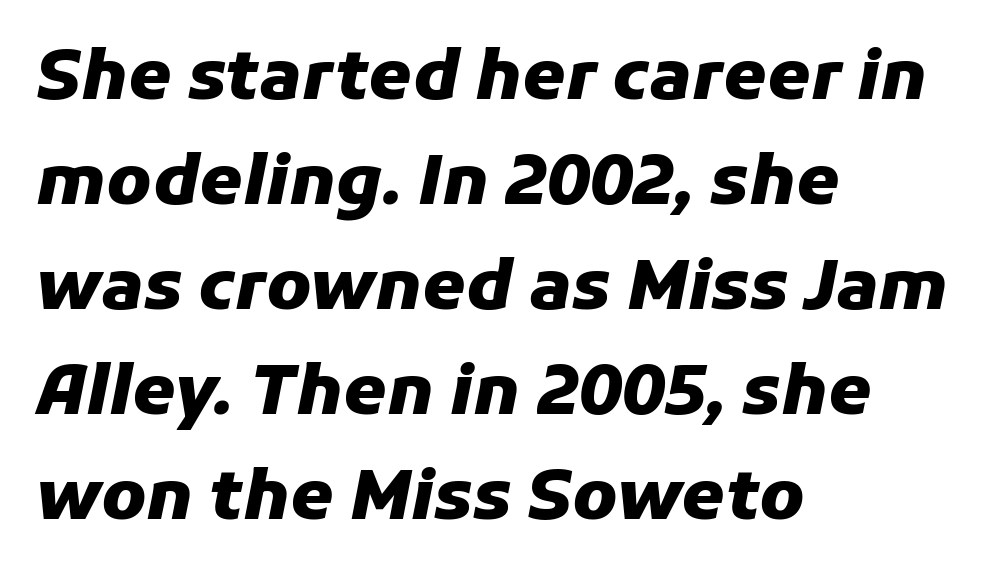
The image shows 69 px heavy type, italic (leaning right); set left-aligned, normal line spacing (1.52x), normal letter spacing, not underlined; low stroke contrast and a medium x-height.
